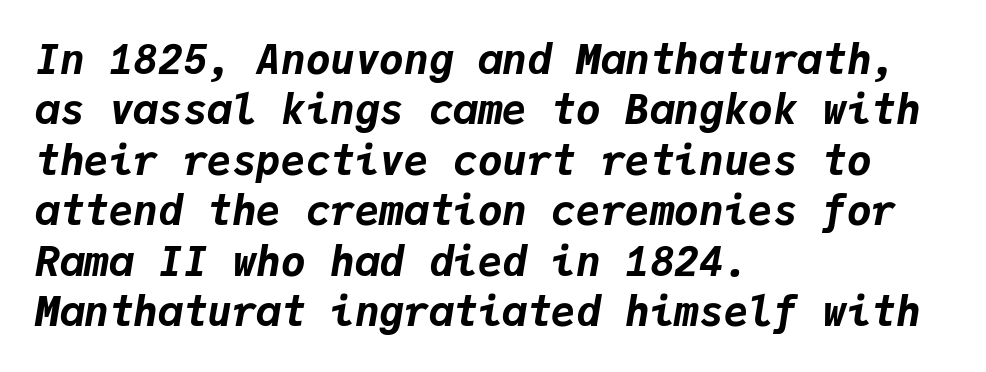
{"italic": "yes", "lean": "right", "slant_degrees": 9, "bold": "yes", "weight": "bold", "width": "normal", "stroke_contrast": "low", "x_height": "medium", "monospaced": "yes", "underline": "no", "align": "left", "line_spacing_ratio": 1.23, "letter_spacing": "normal", "letter_spacing_em": 0.0, "glyph_px": 41}
